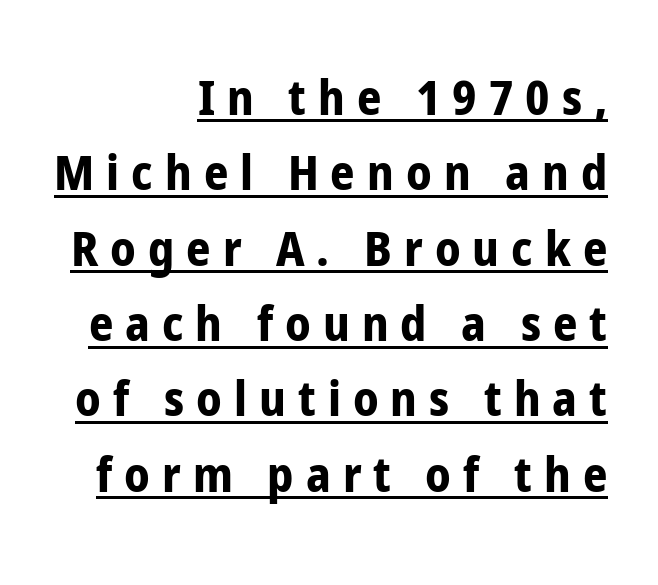
Type style note: lacks serifs. The setting favours the right margin, as signatures and pull-quotes sometimes do. In terms of leading, this rendering sits right in the middle. The letters are spread apart with noticeably loose tracking. Each glyph is drawn with heavy, bold strokes. These characters rest on top of a visible drawn line.
